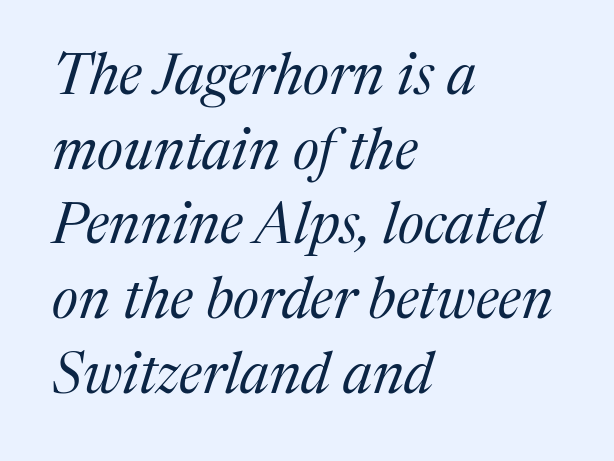
{"serif": "yes", "italic": "yes", "lean": "right", "slant_degrees": 17, "bold": "no", "weight": "regular", "width": "normal", "stroke_contrast": "medium", "x_height": "medium", "monospaced": "no", "underline": "no", "align": "left", "line_spacing": "normal", "line_spacing_ratio": 1.31, "letter_spacing": "normal", "letter_spacing_em": 0.0, "glyph_px": 57}
